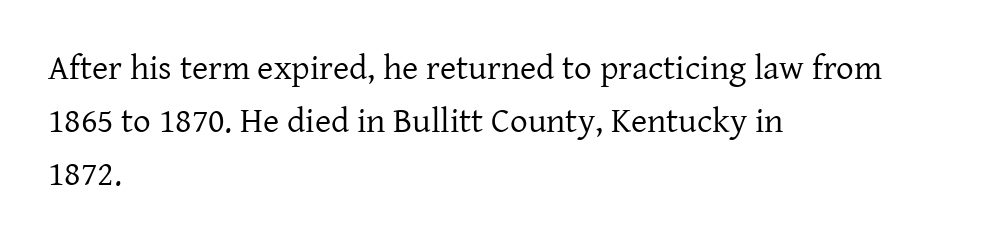
Is the type heavy? It reads as light-to-regular instead. These lines are composed in type with serifs. Is the block centered? No — it sits flush against the left margin. Quick note: interline space is typical.
